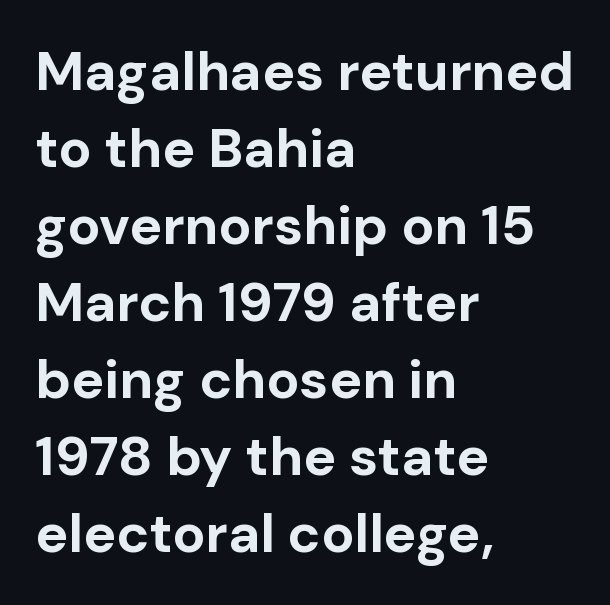
The image shows 55 px bold sans-serif type, upright; set left-aligned, normal line spacing (1.4x), normal letter spacing, not underlined; low stroke contrast and a medium x-height.
